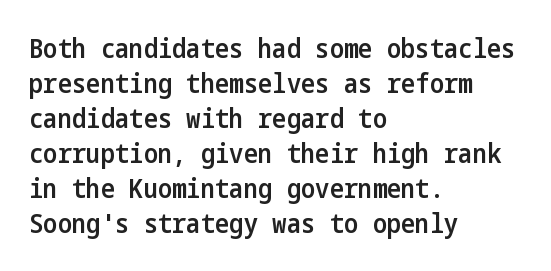
Q: Is the text bold? A: Semi-bold.
Q: Is the text italic (slanted)? A: No, it is upright.
Q: Is the text underlined? A: No.
Q: How is the paragraph aligned? A: Left-aligned.
Q: Is the spacing between letters normal or unusually wide? A: Normal.
Q: Is the spacing between lines tight, normal or loose? A: Normal.
